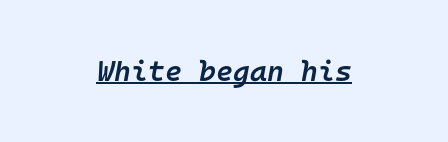
{"italic": "yes", "lean": "right", "slant_degrees": 10, "bold": "semi", "weight": "semibold", "width": "normal", "stroke_contrast": "low", "x_height": "medium", "monospaced": "yes", "underline": "yes", "letter_spacing": "normal", "letter_spacing_em": 0.0, "glyph_px": 29}
